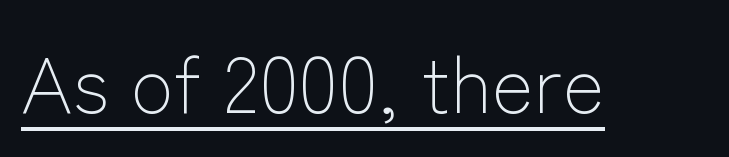
Q: Is the text bold? A: No.
Q: Is the text italic (slanted)? A: No, it is upright.
Q: Is the typeface a serif or a sans-serif typeface? A: Sans-serif.
Q: Is the text underlined? A: Yes.
Q: Is the spacing between letters normal or unusually wide? A: Normal.
Q: Width (condensed, normal, or wide)? A: Normal.
Q: Stroke contrast? A: Low.
Q: x-height? A: Medium.
Q: Monospaced? A: No.
